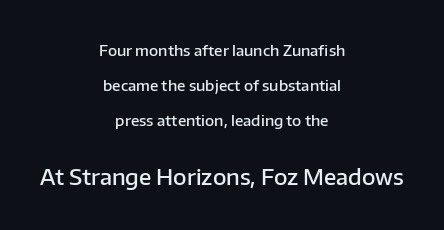
Q: Is the text bold? A: Semi-bold.
Q: Is the text italic (slanted)? A: No, it is upright.
Q: Is the text underlined? A: No.
Q: How is the paragraph aligned? A: Centered.
Q: Is the spacing between letters normal or unusually wide? A: Normal.
Q: Is the spacing between lines tight, normal or loose? A: Loose.
Q: Which block of text is set in a larger size, the first (top) or the second (bottom)? A: The second (bottom) one.
